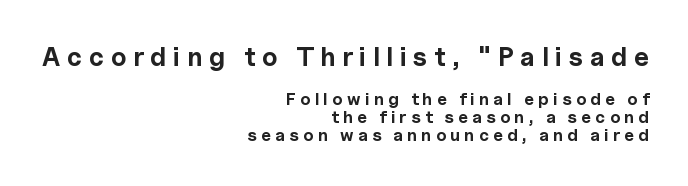
Character size in the leading block exceeds that of the trailing block. Letters rest on an invisible, unmarked baseline. The letters stand straight up with perfectly vertical stems. Interline gaps are noticeably narrow in this sample. Inter-character spacing is expanded well beyond the font's built-in metrics. The ragged edge is on the left, which tells us the setting is flush right.
